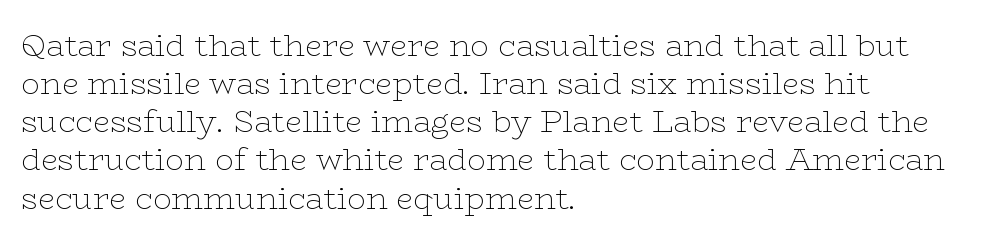
{"serif": "yes", "italic": "no", "bold": "no", "weight": "thin", "width": "wide", "stroke_contrast": "low", "x_height": "medium", "monospaced": "no", "underline": "no", "align": "left", "line_spacing_ratio": 1.23, "letter_spacing": "normal", "letter_spacing_em": 0.0, "glyph_px": 31}
